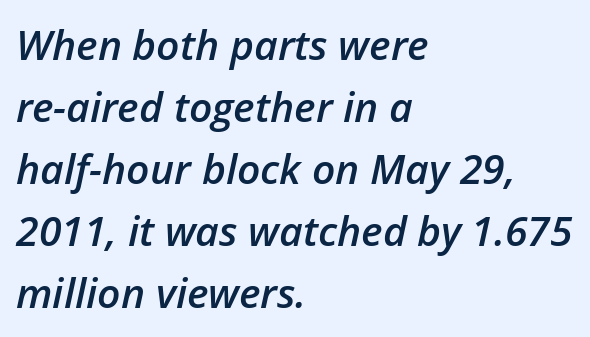
The image shows 41 px semibold type, italic (leaning right); set left-aligned, normal line spacing (1.51x), normal letter spacing, not underlined; low stroke contrast and a medium x-height.
